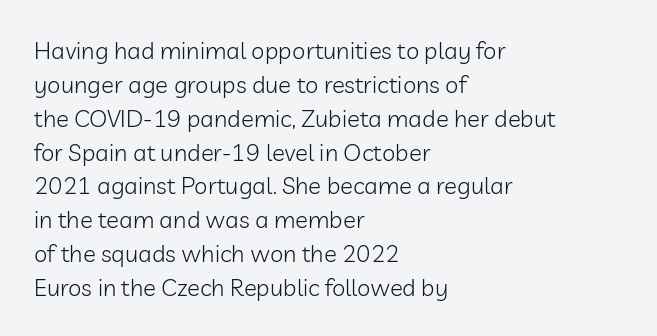
{"italic": "no", "bold": "no", "underline": "no", "align": "left", "line_spacing": "normal", "line_spacing_ratio": 1.41, "letter_spacing": "normal", "letter_spacing_em": 0.0, "glyph_px": 24}
